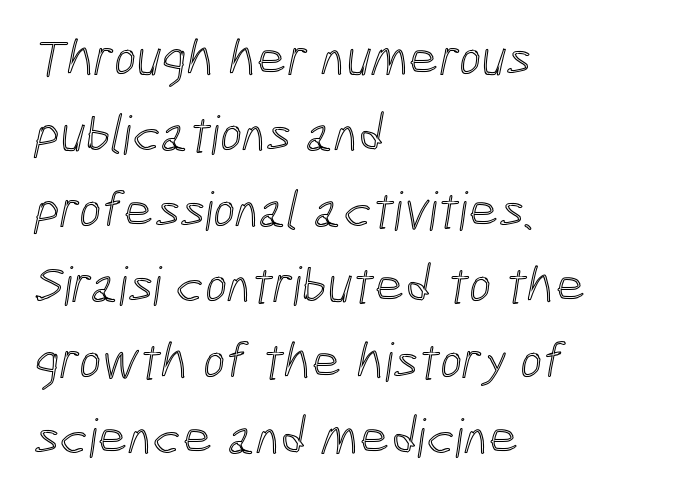
The block of text has a typical density, with ordinary space between rows. The passage shown is not underscored anywhere. Short and long lines alike share a common starting point at left. This sample has the flowing, uneven cadence of proportional lettering. This rendering leaves character spacing at its baseline value.
